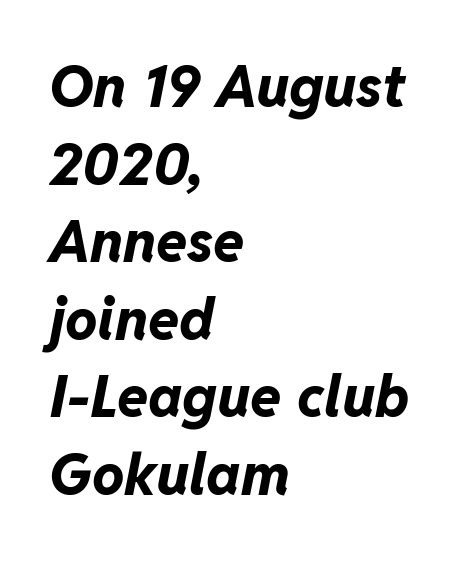
Q: Is the text bold? A: Yes.
Q: Is the text italic (slanted)? A: Yes, it leans right by about 11 degrees.
Q: Is the text underlined? A: No.
Q: How is the paragraph aligned? A: Left-aligned.
Q: Is the spacing between letters normal or unusually wide? A: Normal.
Q: Is the spacing between lines tight, normal or loose? A: Normal.
Q: Width (condensed, normal, or wide)? A: Normal.
Q: Stroke contrast? A: Low.
Q: x-height? A: Medium.
Q: Monospaced? A: No.
